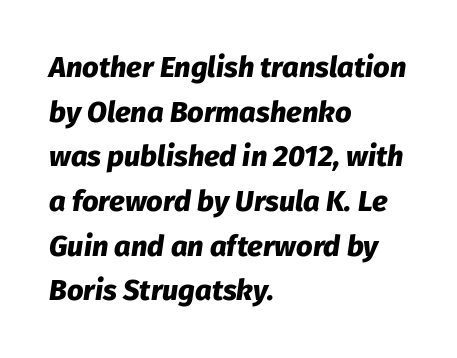
The image shows 29 px heavy type, italic (leaning right); set left-aligned, normal line spacing (1.54x), normal letter spacing, not underlined; low stroke contrast and a medium x-height.
